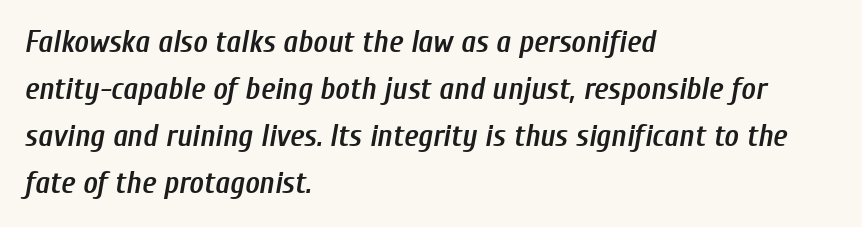
Is this a fixed-width face? No — the glyphs have proportional, varying widths. A typesetter would call this zero additional tracking. Bold? Not quite — semibold, heavier than regular but stopping short. This rendering features lettering with no underline. One glance says typical: line gaps are just what's usual.
